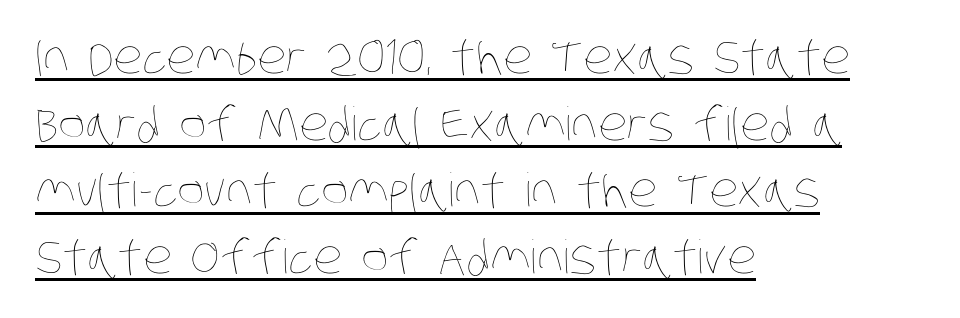
The cut favours lightness, reaching ordinary text weight at its darkest. The block of text has a typical density, with ordinary space between rows. Spacing verdict: proportional, widths tailored to each character. The typesetter has applied underlining to the passage shown.
